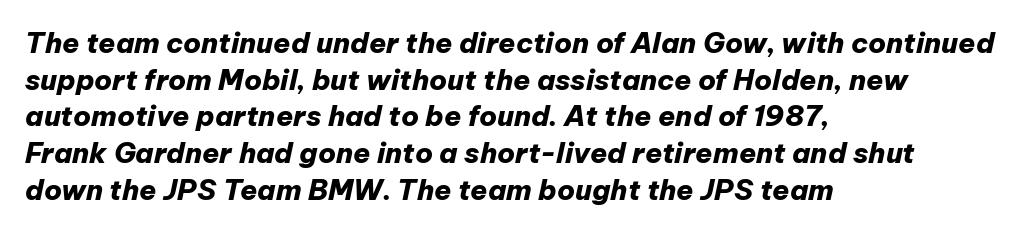
The image shows 28 px heavy type, italic (leaning right); set left-aligned, normal line spacing (1.31x), normal letter spacing, not underlined; low stroke contrast and a medium x-height.
